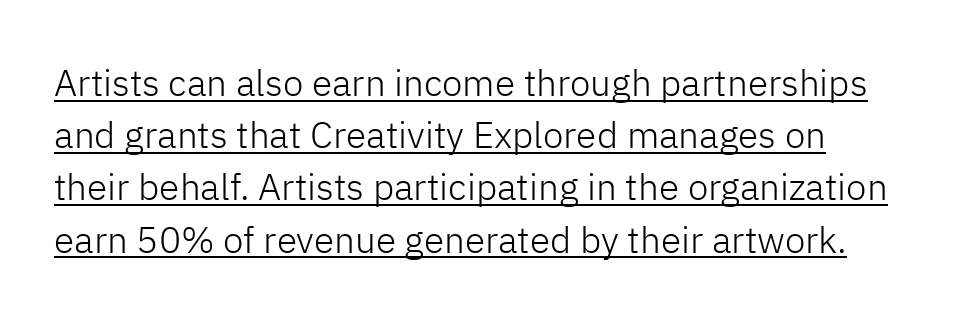
{"serif": "no", "italic": "no", "bold": "no", "weight": "light", "width": "normal", "stroke_contrast": "low", "x_height": "medium", "monospaced": "no", "underline": "yes", "line_spacing": "normal", "line_spacing_ratio": 1.41, "letter_spacing": "normal", "letter_spacing_em": 0.0, "glyph_px": 37}
